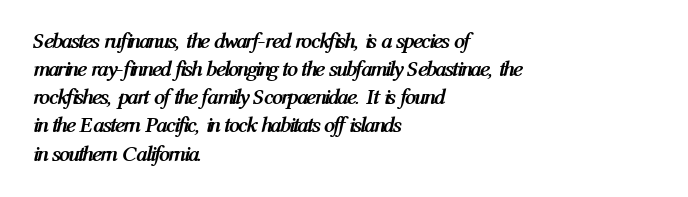
The image shows 22 px bold type, italic (leaning right); set left-aligned, normal line spacing (1.28x), normal letter spacing, not underlined.
